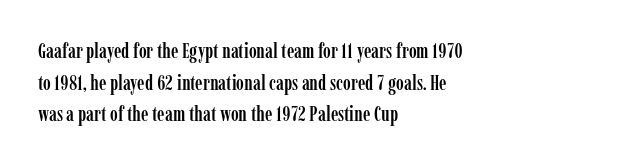
Q: Is the text italic (slanted)? A: No, it is upright.
Q: Is the text underlined? A: No.
Q: How is the paragraph aligned? A: Left-aligned.
Q: Is the spacing between letters normal or unusually wide? A: Normal.
Q: Is the spacing between lines tight, normal or loose? A: Normal.
